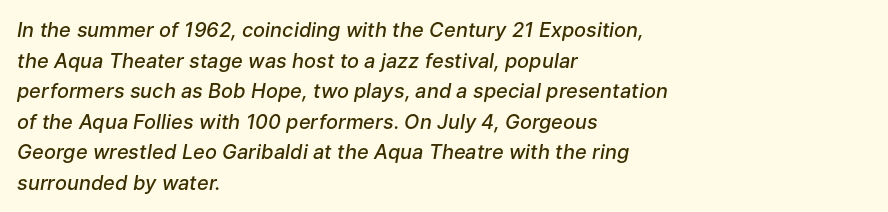
Italic? Definitely — the glyphs are oblique. Observe the ordinary spacing: letters are neighbours, not strangers. The words here are not underlined. Reading down the column, the eye jumps a familiar distance to each next line. Alignment: flush left.
